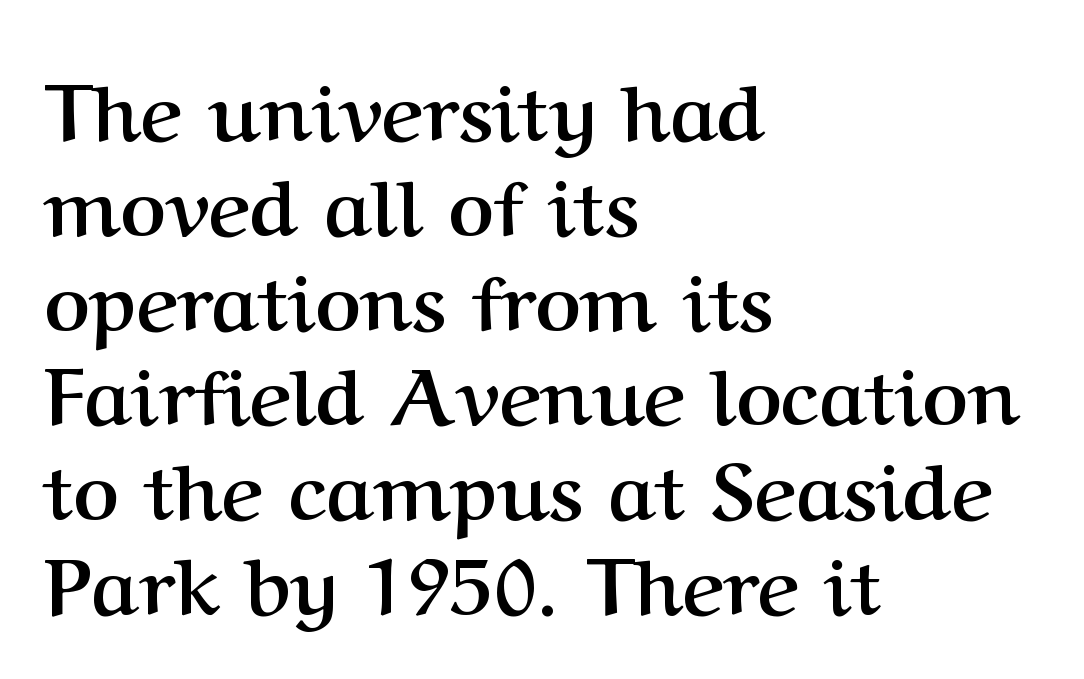
The image shows 79 px semibold serif type, upright; set left-aligned, line spacing 1.2x, normal letter spacing, not underlined; medium stroke contrast and a medium x-height.
